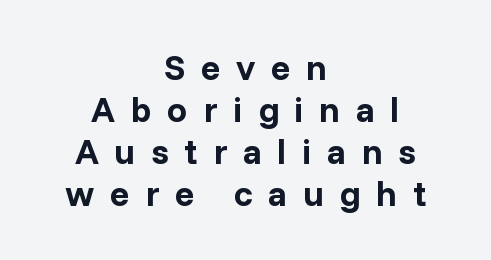
Q: Is the text bold? A: Yes.
Q: Is the text italic (slanted)? A: No, it is upright.
Q: Is the typeface a serif or a sans-serif typeface? A: Sans-serif.
Q: Is the text underlined? A: No.
Q: How is the paragraph aligned? A: Centered.
Q: Is the spacing between letters normal or unusually wide? A: Unusually wide.
Q: Width (condensed, normal, or wide)? A: Normal.
Q: Stroke contrast? A: Low.
Q: x-height? A: Medium.
Q: Monospaced? A: No.
